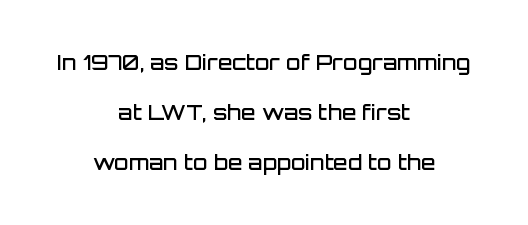
{"italic": "no", "bold": "semi", "underline": "no", "align": "center", "line_spacing": "loose", "line_spacing_ratio": 2.39, "letter_spacing": "normal", "letter_spacing_em": 0.0, "glyph_px": 21}
